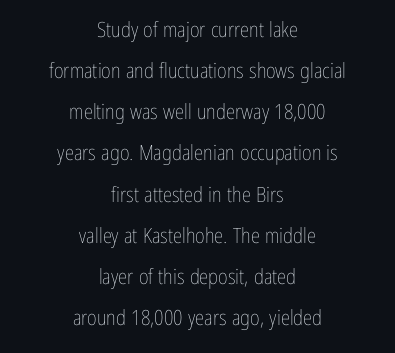
Q: Is the text bold? A: No.
Q: Is the text italic (slanted)? A: No, it is upright.
Q: Is the text underlined? A: No.
Q: How is the paragraph aligned? A: Centered.
Q: Is the spacing between letters normal or unusually wide? A: Normal.
Q: Is the spacing between lines tight, normal or loose? A: Loose.
